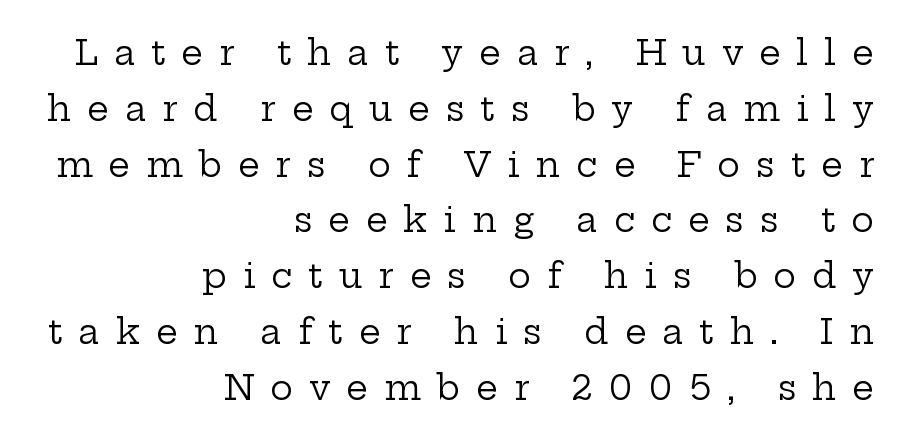
Nobody drew a line under any word here. The compositor pushed each line to the right boundary. This sample uses expanded letter spacing, leaving extra air between glyphs. Is this a heavy cut? Hardly; it is regular or lighter. A typesetter would call this proportional, since set widths differ per character.
